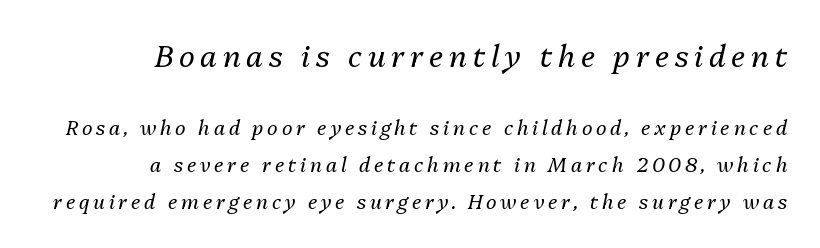
The image shows 30 px regular-weight type, italic (leaning right); set right-aligned, line spacing 1.84x, not underlined; the first (top) block is 1.5x larger; medium stroke contrast and a medium x-height.
